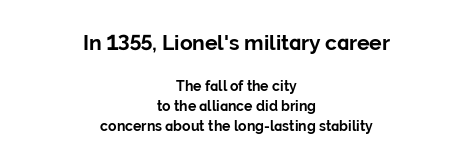
{"italic": "no", "bold": "yes", "underline": "no", "align": "center", "line_spacing": "normal", "line_spacing_ratio": 1.44, "letter_spacing": "normal", "letter_spacing_em": 0.0, "larger_block": "first", "size_ratio": 1.5, "glyph_px": 21}
